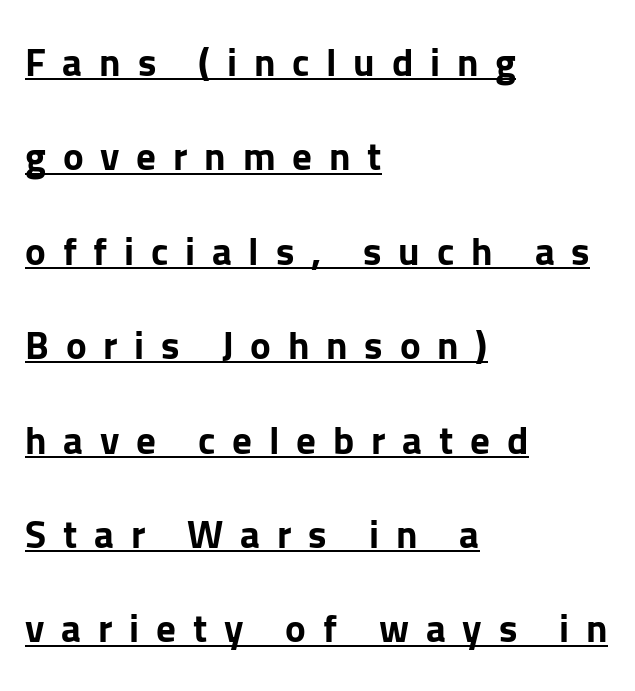
{"serif": "no", "italic": "no", "bold": "yes", "weight": "bold", "width": "normal", "stroke_contrast": "low", "x_height": "medium", "monospaced": "no", "underline": "yes", "align": "left", "line_spacing": "loose", "line_spacing_ratio": 2.42, "letter_spacing": "wide", "letter_spacing_em": 0.43, "glyph_px": 39}
